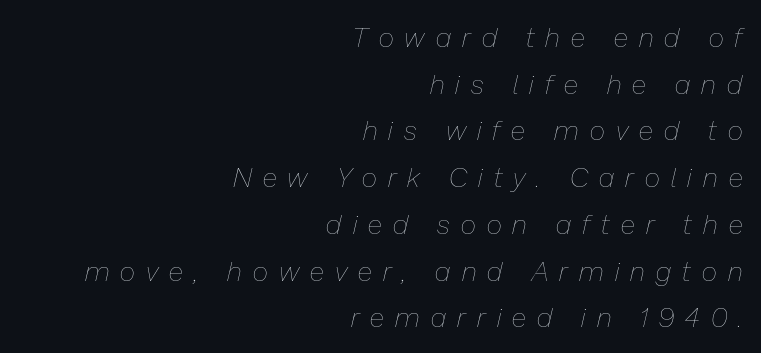
Just letters on the line, the space beneath them empty. Teacher's note: observe the even right margin — that is flush-right alignment. Characters follow at a spacing far wider than the type designer built in. Rendered with sloped, italic letterforms. Nothing heavy about these letters — not bold at all.
